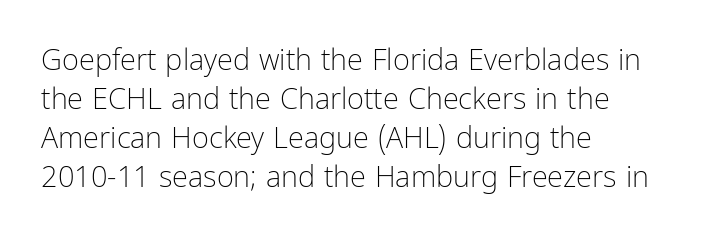
Style check: upright. Vertical stems look standard width or narrower in stroke. Descender tails drop into unmarked territory. This sample uses plain, unmodified letter spacing. The leading is moderate, giving the passage an even texture.
